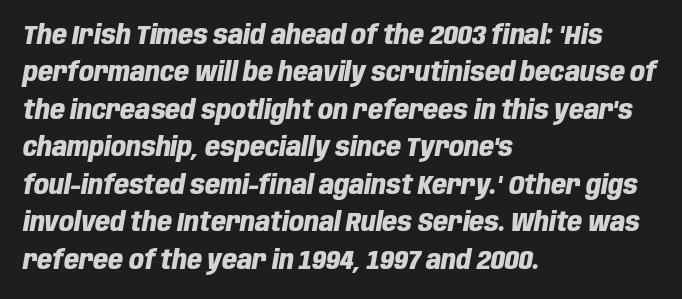
The lines are quadded left. This sample keeps an unexceptional amount of space between lines. The passage shown is emphatically bold. Honestly, there is no underline to notice here at all. The rendering keeps characters at their native spacing.
